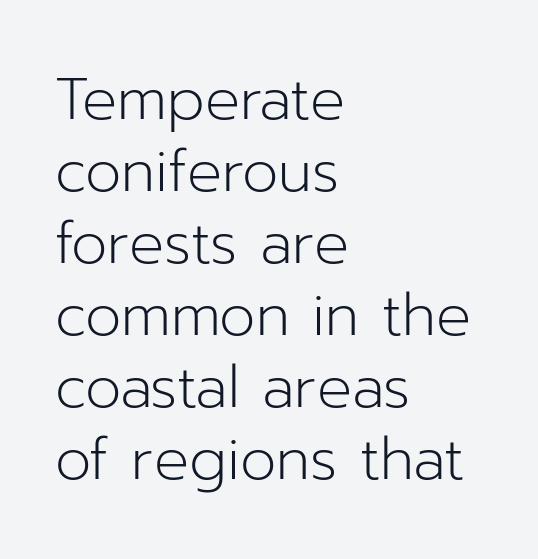
The letters advance in unequal steps, a hallmark of proportional type. The type sits square on the baseline with zero lean. Counters stay open thanks to moderate or lighter strokes. Casual observation: everything's shoved over to the left.
